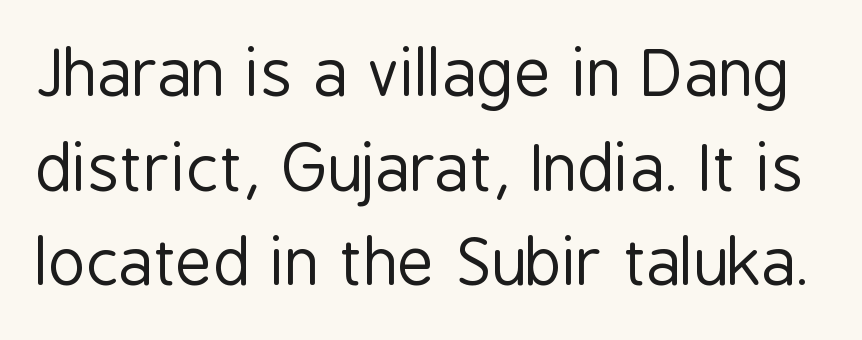
Q: Is the text bold? A: No.
Q: Is the text italic (slanted)? A: No, it is upright.
Q: Is the typeface a serif or a sans-serif typeface? A: Sans-serif.
Q: Is the text underlined? A: No.
Q: Is the spacing between letters normal or unusually wide? A: Normal.
Q: Is the spacing between lines tight, normal or loose? A: Normal.
Q: Width (condensed, normal, or wide)? A: Condensed.
Q: Stroke contrast? A: Low.
Q: x-height? A: Medium.
Q: Monospaced? A: No.
